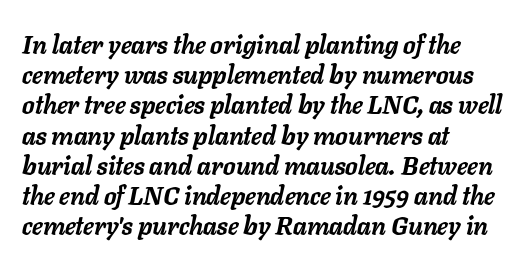
{"italic": "yes", "lean": "right", "slant_degrees": 11, "bold": "yes", "underline": "no", "align": "left", "line_spacing_ratio": 1.21, "letter_spacing": "normal", "letter_spacing_em": 0.0, "glyph_px": 25}
